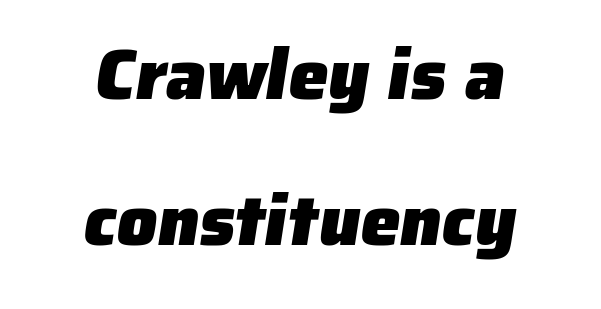
The image shows 71 px heavy sans-serif type; set centered, loose line spacing (2.06x), normal letter spacing, not underlined; low stroke contrast and a medium x-height.
